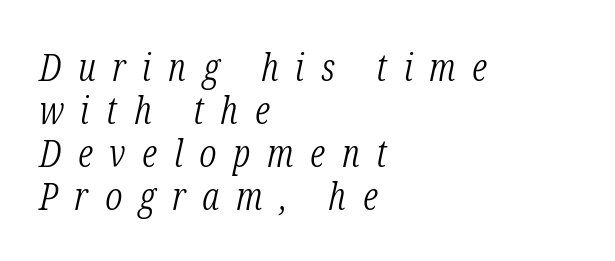
Q: Is the text bold? A: No.
Q: Is the text italic (slanted)? A: Yes, it leans right by about 12 degrees.
Q: Is the typeface a serif or a sans-serif typeface? A: Serif.
Q: Is the text underlined? A: No.
Q: How is the paragraph aligned? A: Left-aligned.
Q: Is the spacing between letters normal or unusually wide? A: Unusually wide.
Q: Is the spacing between lines tight, normal or loose? A: Tight.
Q: Width (condensed, normal, or wide)? A: Condensed.
Q: Stroke contrast? A: Low.
Q: x-height? A: Medium.
Q: Monospaced? A: No.
